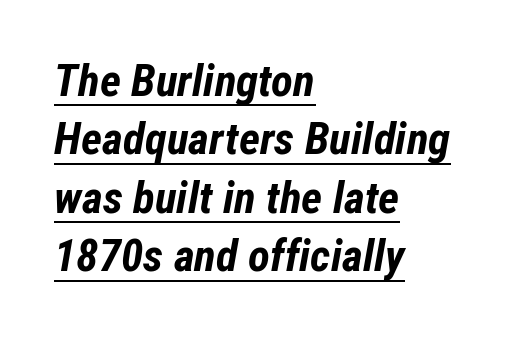
Each word holds together tightly as a unit, with standard inter-letter gaps. These lines are rendered in a variable-pitch font. Does a line run under the words? Yes, clearly. Successive baselines arrive at the customary interval. Does the weight exceed regular? Yes, all the way to bold.
